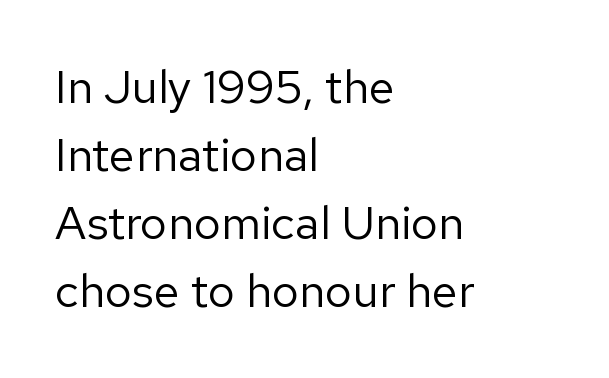
The image shows 47 px regular-weight sans-serif type, upright; set left-aligned, normal line spacing (1.45x), normal letter spacing, not underlined; low stroke contrast and a medium x-height.
